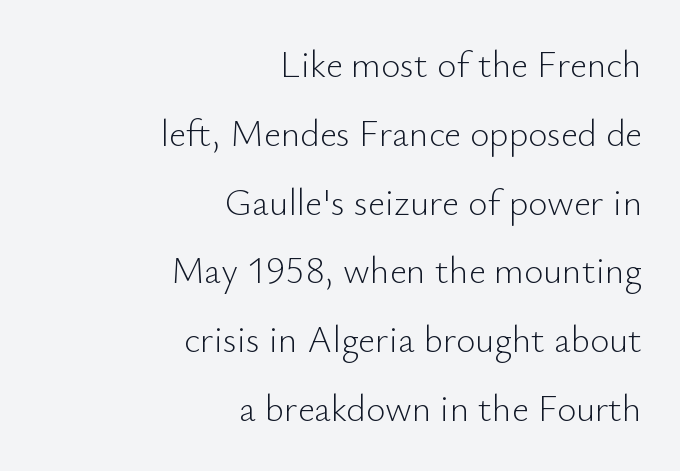
Q: Is the text bold? A: No.
Q: Is the text italic (slanted)? A: No, it is upright.
Q: Is the typeface a serif or a sans-serif typeface? A: Sans-serif.
Q: Is the text underlined? A: No.
Q: How is the paragraph aligned? A: Right-aligned.
Q: Is the spacing between letters normal or unusually wide? A: Normal.
Q: Width (condensed, normal, or wide)? A: Normal.
Q: Stroke contrast? A: Low.
Q: x-height? A: Small.
Q: Monospaced? A: No.
